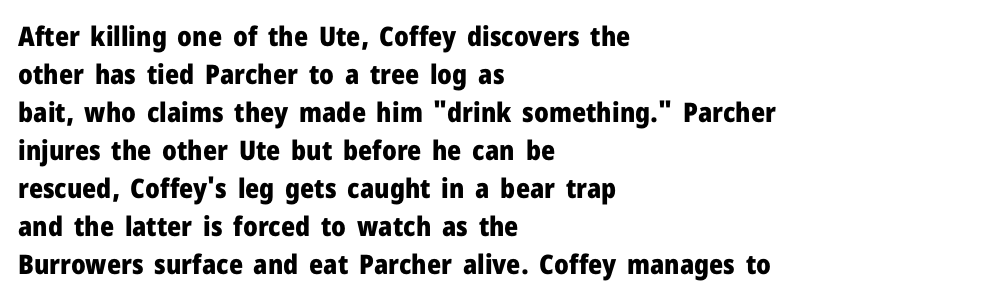
The image shows 27 px bold type, upright; set left-aligned, normal line spacing (1.41x), normal letter spacing, not underlined.
